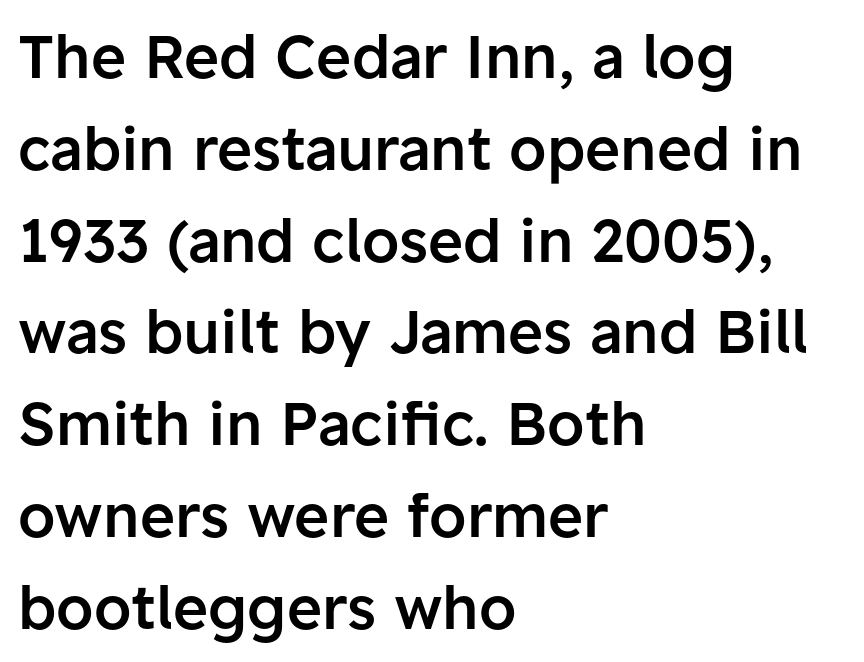
Short note: letters normally spaced. Tall strokes in this sample are plumb rather than angled. Compared with an ordinary text face, these strokes are moderately heavier — a semibold. Every row of glyphs begins at an identical x-position on the left. The passage shown stacks its lines at a standard gap. No feet cap the strokes, marking this as sans-serif type.
